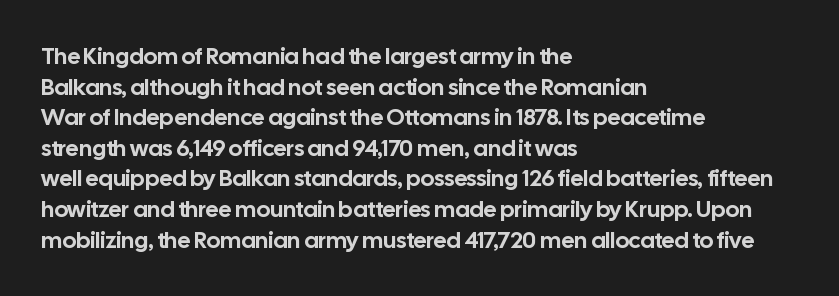
Q: Is the text italic (slanted)? A: No, it is upright.
Q: Is the text underlined? A: No.
Q: How is the paragraph aligned? A: Left-aligned.
Q: Is the spacing between letters normal or unusually wide? A: Normal.
Q: Is the spacing between lines tight, normal or loose? A: Normal.
